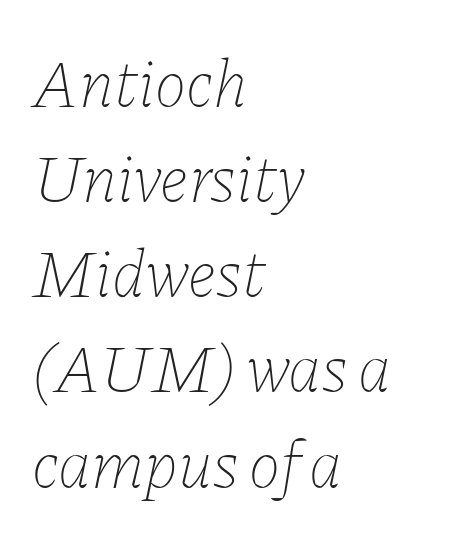
Q: Is the text bold? A: No.
Q: Is the text italic (slanted)? A: Yes, it leans right by about 11 degrees.
Q: Is the text underlined? A: No.
Q: How is the paragraph aligned? A: Left-aligned.
Q: Is the spacing between letters normal or unusually wide? A: Normal.
Q: Is the spacing between lines tight, normal or loose? A: Normal.
Q: Width (condensed, normal, or wide)? A: Normal.
Q: Stroke contrast? A: Low.
Q: x-height? A: Medium.
Q: Monospaced? A: No.
